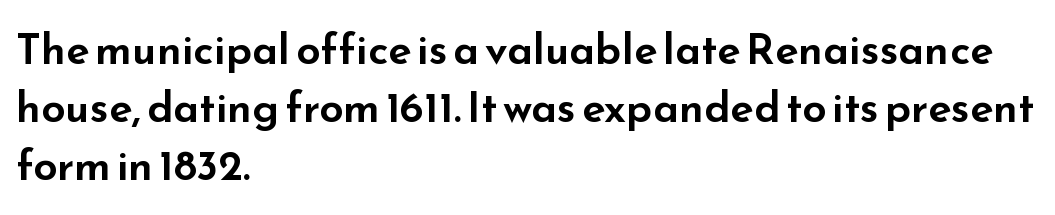
A clean baseline with only descenders dipping below it. Visually the block forms a straight wall on the left and a jagged coastline on the right. To sum up the face: it is a sans, with no serifs. Is this a fixed-width face? No — the glyphs have proportional, varying widths.
